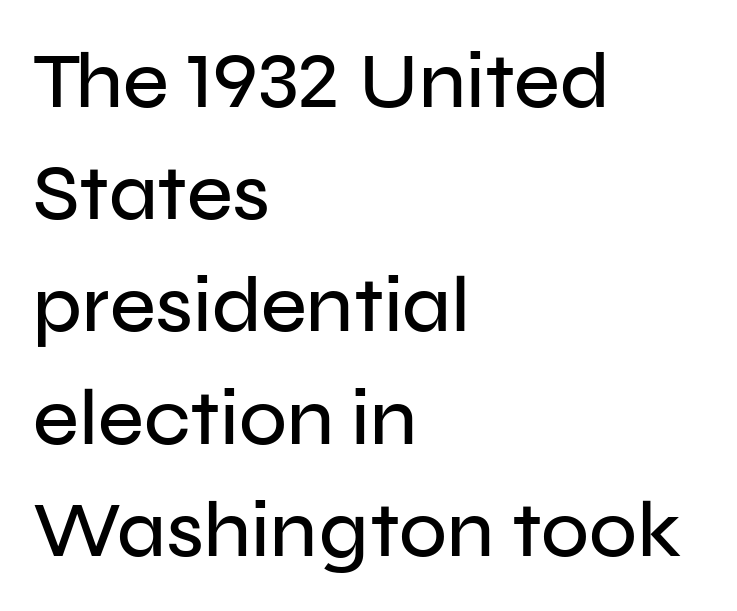
What stands out about the letter spacing? Nothing — it is the standard amount. Vertically, the passage feels balanced, rows spaced as you'd expect. The face used here is a sans, in the tradition of grotesques and geometrics. No word sits above an underline. The font's upright variant was chosen for this text.
